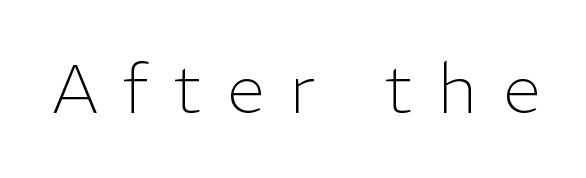
{"serif": "no", "italic": "no", "bold": "no", "weight": "light", "width": "normal", "stroke_contrast": "low", "x_height": "medium", "monospaced": "no", "underline": "no", "letter_spacing": "wide", "letter_spacing_em": 0.38, "glyph_px": 68}
